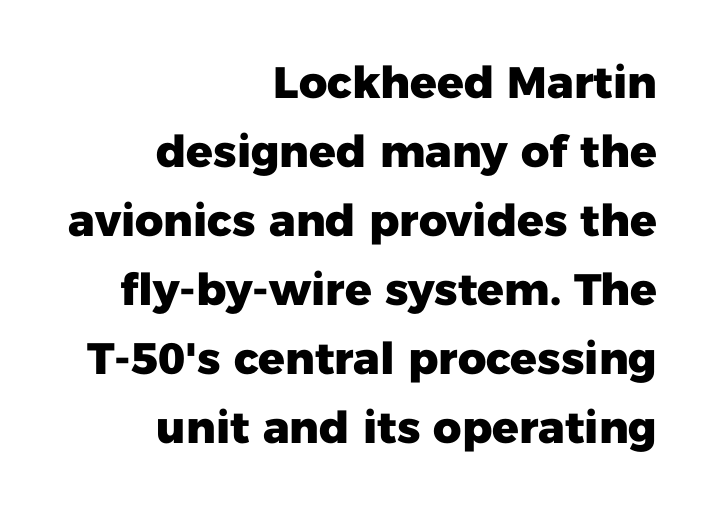
Q: Is the text bold? A: Yes.
Q: Is the text italic (slanted)? A: No, it is upright.
Q: Is the typeface a serif or a sans-serif typeface? A: Sans-serif.
Q: Is the text underlined? A: No.
Q: How is the paragraph aligned? A: Right-aligned.
Q: Is the spacing between letters normal or unusually wide? A: Normal.
Q: Is the spacing between lines tight, normal or loose? A: Normal.
Q: Width (condensed, normal, or wide)? A: Normal.
Q: Stroke contrast? A: Low.
Q: x-height? A: Medium.
Q: Monospaced? A: No.
